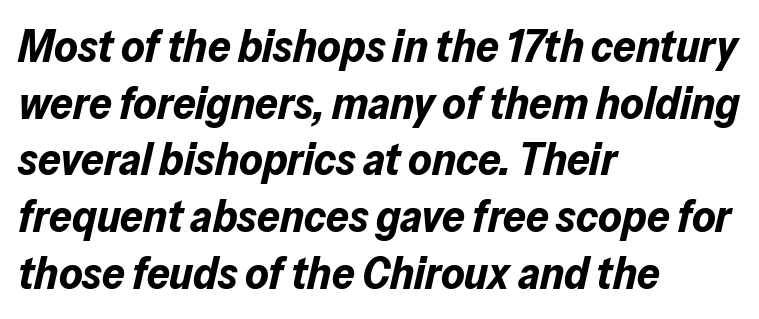
{"italic": "yes", "lean": "right", "slant_degrees": 13, "bold": "yes", "weight": "bold", "width": "normal", "stroke_contrast": "low", "x_height": "medium", "monospaced": "no", "underline": "no", "align": "left", "line_spacing": "normal", "line_spacing_ratio": 1.26, "letter_spacing": "normal", "letter_spacing_em": 0.0, "glyph_px": 45}
